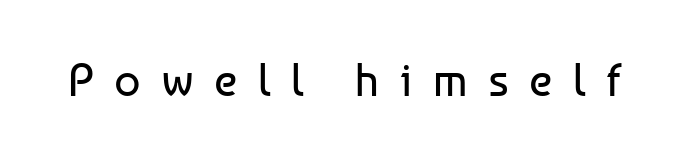
{"serif": "no", "italic": "no", "bold": "no", "weight": "regular", "width": "normal", "stroke_contrast": "low", "x_height": "medium", "monospaced": "no", "underline": "no", "letter_spacing": "wide", "letter_spacing_em": 0.45, "glyph_px": 46}
